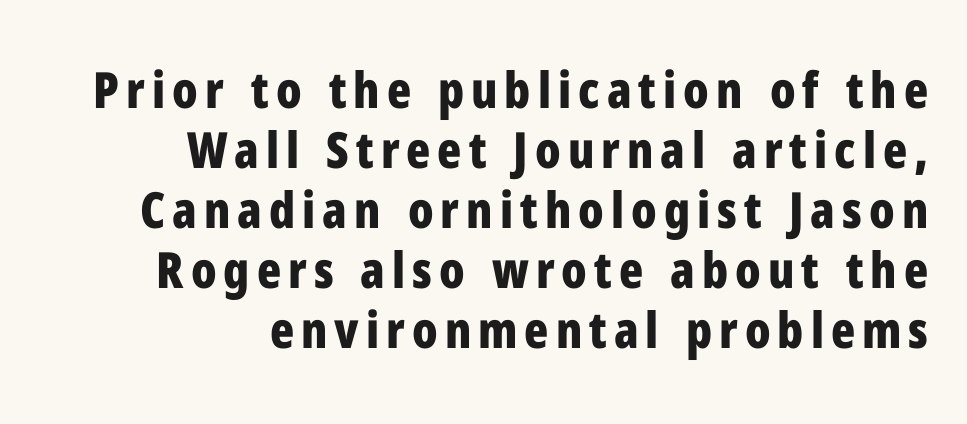
A bare baseline throughout the passage. The characters look thick and weighty, a clear bold. Unlike italic type, these characters show no tilt at all. If you drew a ruler down the right edge, every line would touch it. Font category for this specimen: sans-serif. Think of a printed novel: that variable character pitch is what you see here.
